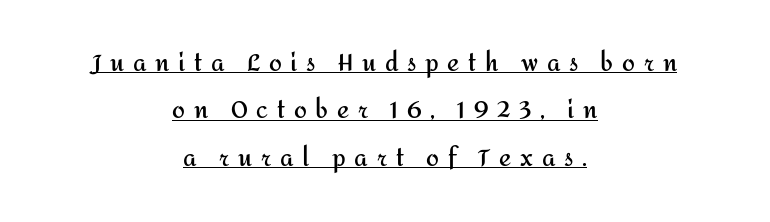
{"italic": "no", "bold": "yes", "underline": "yes", "align": "center", "line_spacing": "loose", "line_spacing_ratio": 2.06, "letter_spacing": "wide", "letter_spacing_em": 0.38, "glyph_px": 23}
